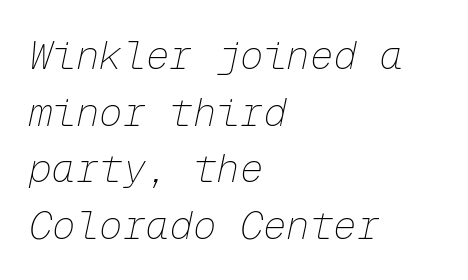
Does the copy run flush right? No — it runs flush left. Regarding leading, the lines here are spaced in the standard way. Inter-character spacing is left at the font's built-in metrics. The space beneath each line is pristine and unruled. Every character here occupies the same horizontal width, giving the sample a typewriter-like rhythm. The cut favours lightness, reaching ordinary text weight at its darkest.
